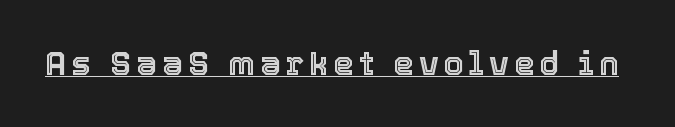
Q: Is the text italic (slanted)? A: No, it is upright.
Q: Is the text underlined? A: Yes.
Q: Width (condensed, normal, or wide)? A: Normal.
Q: x-height? A: Medium.
Q: Monospaced? A: No.
